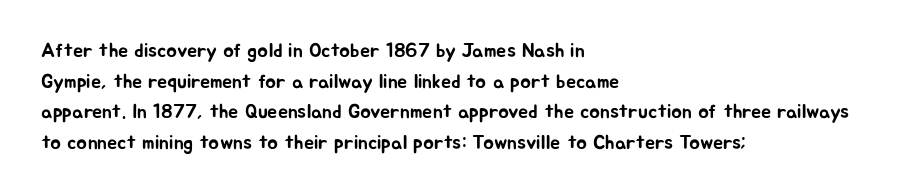
Q: Is the text italic (slanted)? A: No, it is upright.
Q: Is the text underlined? A: No.
Q: How is the paragraph aligned? A: Left-aligned.
Q: Is the spacing between letters normal or unusually wide? A: Normal.
Q: Is the spacing between lines tight, normal or loose? A: Normal.
